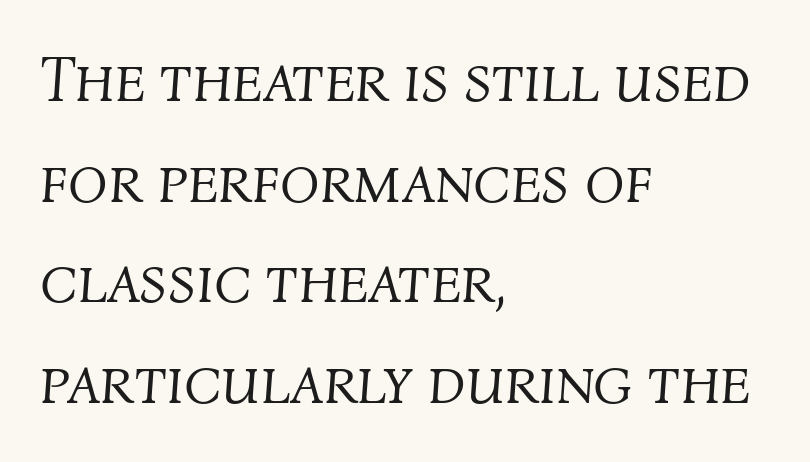
Q: Is the text bold? A: No.
Q: Is the text italic (slanted)? A: Yes, it leans right by about 4 degrees.
Q: Is the text underlined? A: No.
Q: How is the paragraph aligned? A: Left-aligned.
Q: Is the spacing between letters normal or unusually wide? A: Normal.
Q: Is the spacing between lines tight, normal or loose? A: Normal.
Q: Width (condensed, normal, or wide)? A: Normal.
Q: Stroke contrast? A: Medium.
Q: x-height? A: Medium.
Q: Monospaced? A: No.
